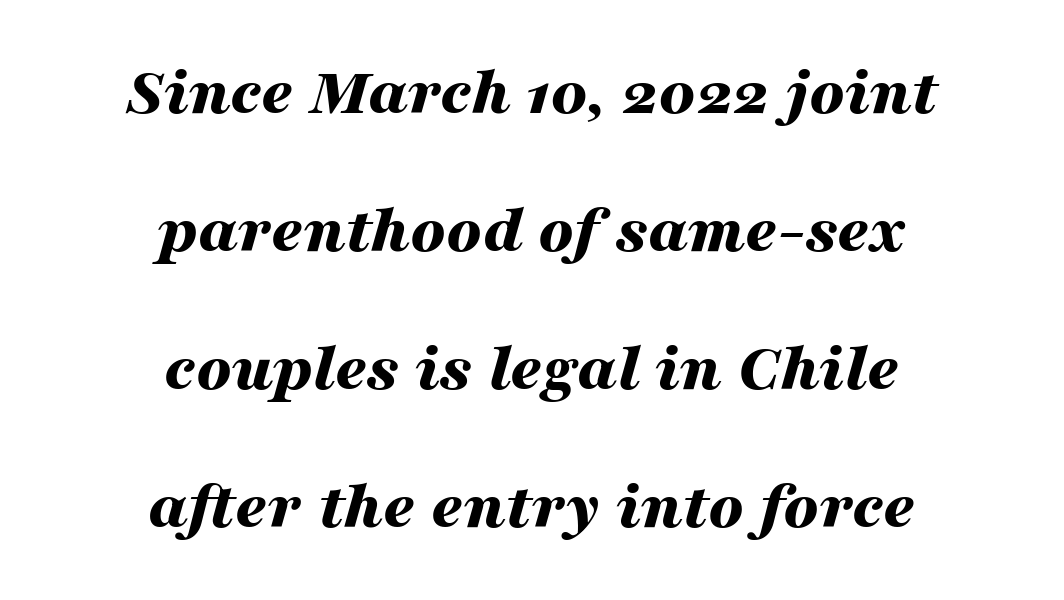
The image shows 69 px bold, wide type, italic (leaning right); set centered, loose line spacing (2.0x), normal letter spacing, not underlined; medium stroke contrast and a medium x-height.
